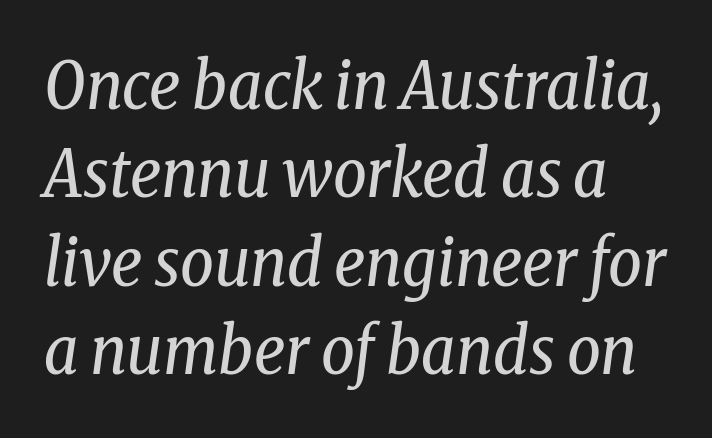
There is no visible air inserted between adjacent glyphs. When letters slant like this, we call the style italic. Descenders hang freely into open space. The rendering uses a moderate line-height, typical for paragraphs. A typesetter would call this proportional, since set widths differ per character. Ink coverage per letter is moderate at most.
